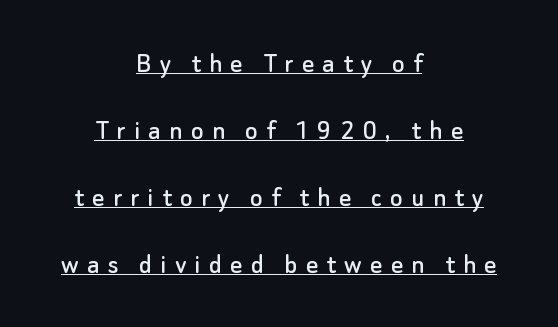
{"serif": "no", "italic": "no", "width": "normal", "stroke_contrast": "low", "x_height": "small", "monospaced": "no", "underline": "yes", "align": "center", "line_spacing": "loose", "line_spacing_ratio": 2.23, "letter_spacing": "wide", "letter_spacing_em": 0.27, "glyph_px": 30}
